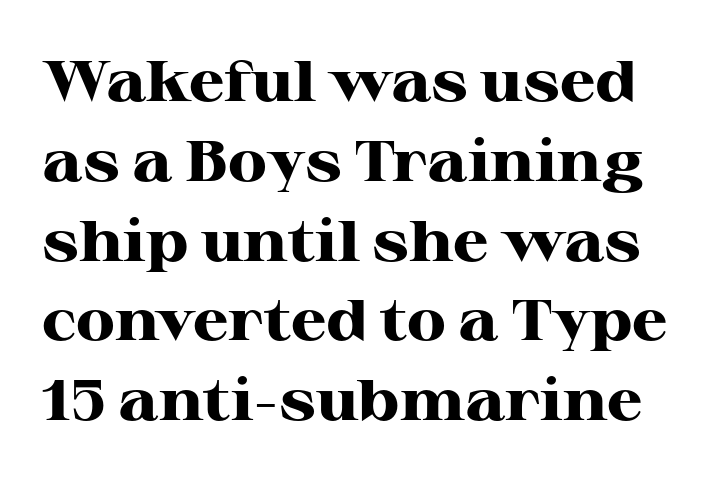
The rendering shows small feet on the letterforms — a serif design. One glance says typical: line gaps are just what's usual. No word sits above an underline. Words appear dense and cohesive because spacing is normal. Ascenders rise straight up at ninety degrees.
